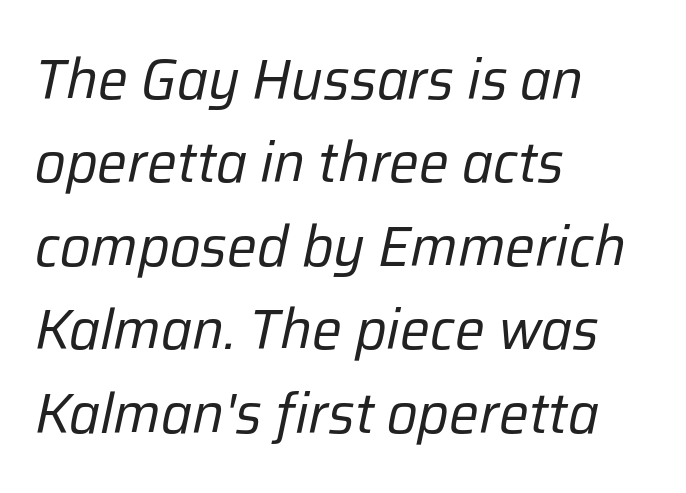
Q: Is the text bold? A: No.
Q: Is the text italic (slanted)? A: Yes, it leans right by about 12 degrees.
Q: Is the text underlined? A: No.
Q: How is the paragraph aligned? A: Left-aligned.
Q: Is the spacing between letters normal or unusually wide? A: Normal.
Q: Is the spacing between lines tight, normal or loose? A: Normal.
Q: Width (condensed, normal, or wide)? A: Normal.
Q: Stroke contrast? A: Low.
Q: x-height? A: Medium.
Q: Monospaced? A: No.
